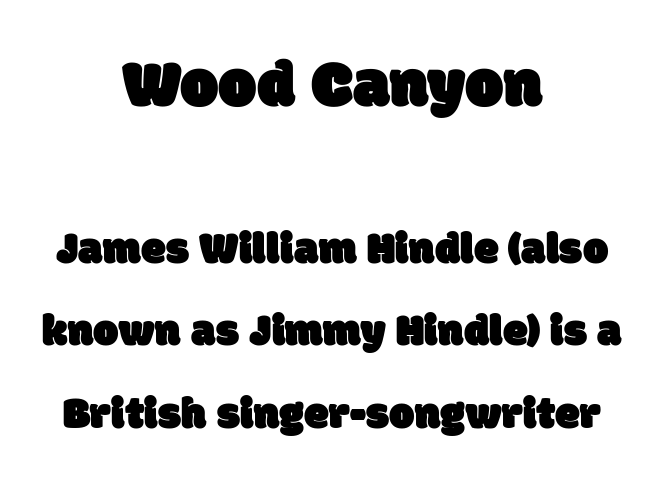
{"serif": "no", "width": "normal", "stroke_contrast": "low", "x_height": "large", "monospaced": "no", "underline": "no", "align": "center", "line_spacing_ratio": 1.84, "letter_spacing": "normal", "letter_spacing_em": 0.0, "larger_block": "first", "size_ratio": 1.51, "glyph_px": 68}
